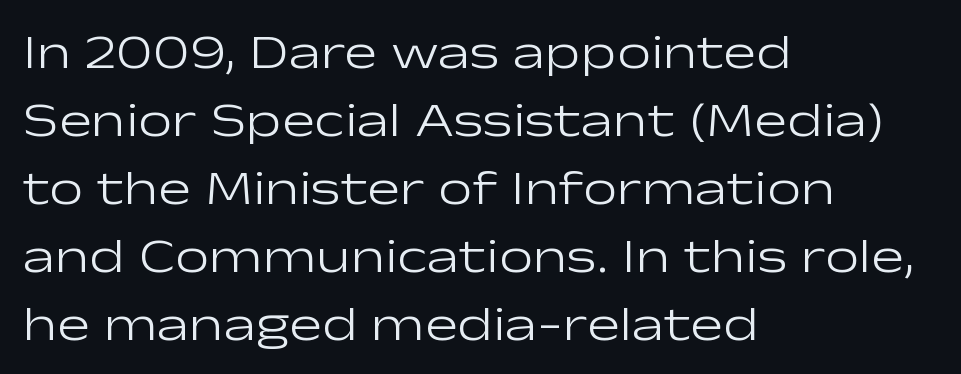
The image shows 49 px light, wide sans-serif type, upright; set left-aligned, normal line spacing (1.39x), normal letter spacing, not underlined; low stroke contrast and a medium x-height.
